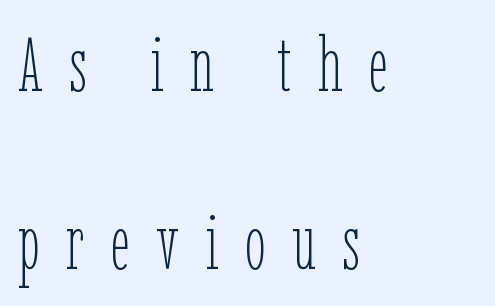
Q: Is the text bold? A: No.
Q: Is the text italic (slanted)? A: No, it is upright.
Q: Is the text underlined? A: No.
Q: How is the paragraph aligned? A: Left-aligned.
Q: Is the spacing between letters normal or unusually wide? A: Unusually wide.
Q: Is the spacing between lines tight, normal or loose? A: Loose.
Q: Width (condensed, normal, or wide)? A: Condensed.
Q: Stroke contrast? A: Low.
Q: x-height? A: Medium.
Q: Monospaced? A: No.
